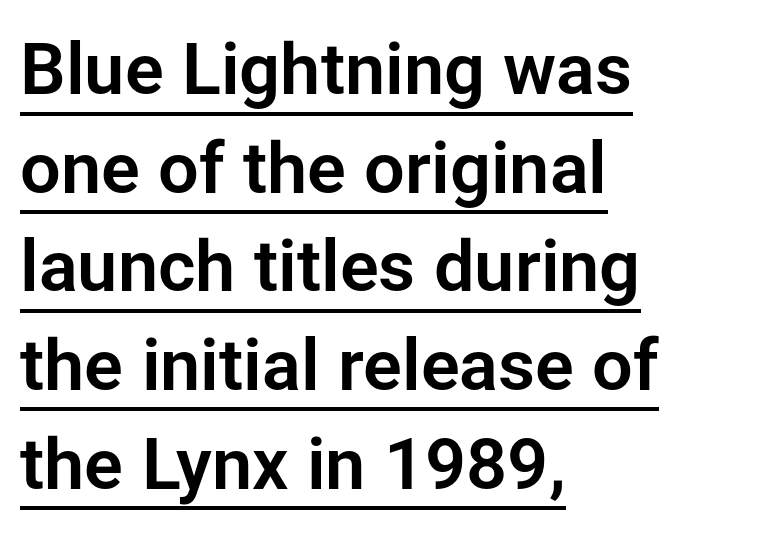
{"serif": "no", "italic": "no", "width": "normal", "stroke_contrast": "low", "x_height": "medium", "monospaced": "no", "underline": "yes", "align": "left", "line_spacing": "normal", "line_spacing_ratio": 1.37, "letter_spacing": "normal", "letter_spacing_em": 0.0, "glyph_px": 72}
